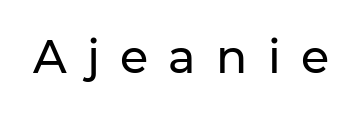
Q: Is the text italic (slanted)? A: No, it is upright.
Q: Is the typeface a serif or a sans-serif typeface? A: Sans-serif.
Q: Is the text underlined? A: No.
Q: Is the spacing between letters normal or unusually wide? A: Unusually wide.
Q: Width (condensed, normal, or wide)? A: Normal.
Q: Stroke contrast? A: Low.
Q: x-height? A: Medium.
Q: Monospaced? A: No.
